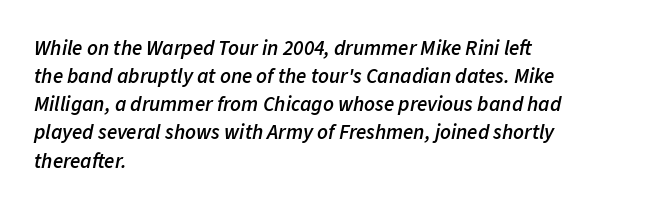
Q: Is the text bold? A: Semi-bold.
Q: Is the text italic (slanted)? A: Yes, it leans right by about 11 degrees.
Q: Is the text underlined? A: No.
Q: How is the paragraph aligned? A: Left-aligned.
Q: Is the spacing between letters normal or unusually wide? A: Normal.
Q: Is the spacing between lines tight, normal or loose? A: Normal.
